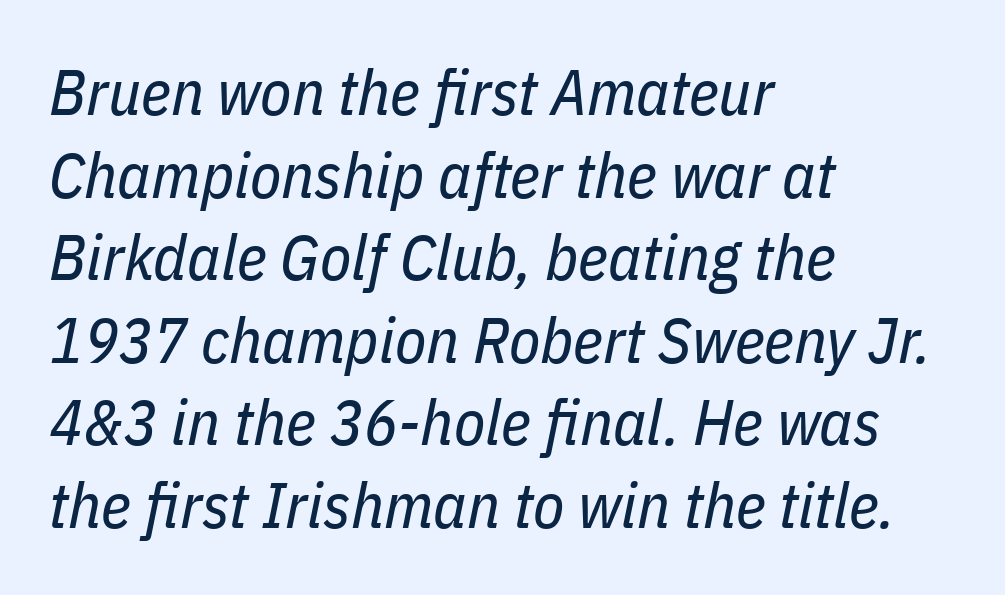
Q: Is the text bold? A: No.
Q: Is the text italic (slanted)? A: Yes, it leans right by about 11 degrees.
Q: Is the text underlined? A: No.
Q: How is the paragraph aligned? A: Left-aligned.
Q: Is the spacing between letters normal or unusually wide? A: Normal.
Q: Is the spacing between lines tight, normal or loose? A: Normal.
Q: Width (condensed, normal, or wide)? A: Condensed.
Q: Stroke contrast? A: Low.
Q: x-height? A: Medium.
Q: Monospaced? A: No.
